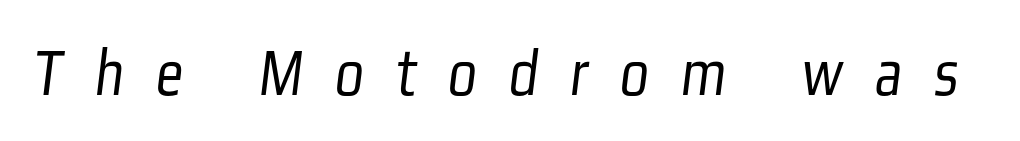
{"serif": "no", "bold": "no", "weight": "light", "width": "condensed", "stroke_contrast": "low", "x_height": "medium", "monospaced": "no", "underline": "no", "letter_spacing": "wide", "letter_spacing_em": 0.47, "glyph_px": 68}
